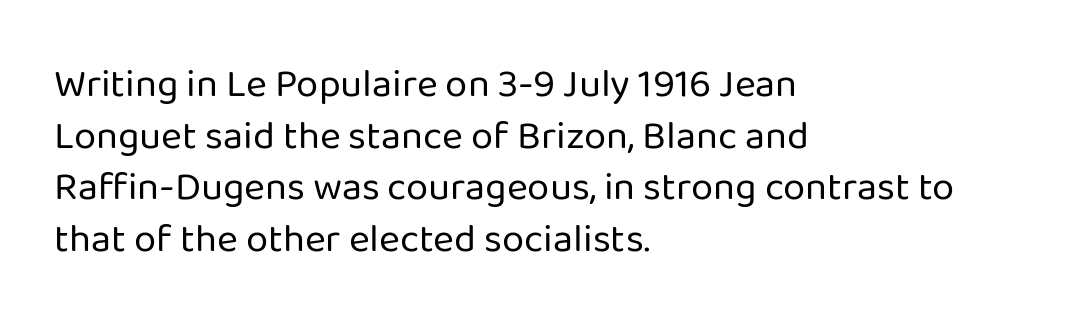
{"serif": "no", "italic": "no", "bold": "no", "weight": "regular", "width": "normal", "stroke_contrast": "low", "x_height": "medium", "monospaced": "no", "underline": "no", "align": "left", "line_spacing": "normal", "line_spacing_ratio": 1.29, "letter_spacing": "normal", "letter_spacing_em": 0.0, "glyph_px": 40}
